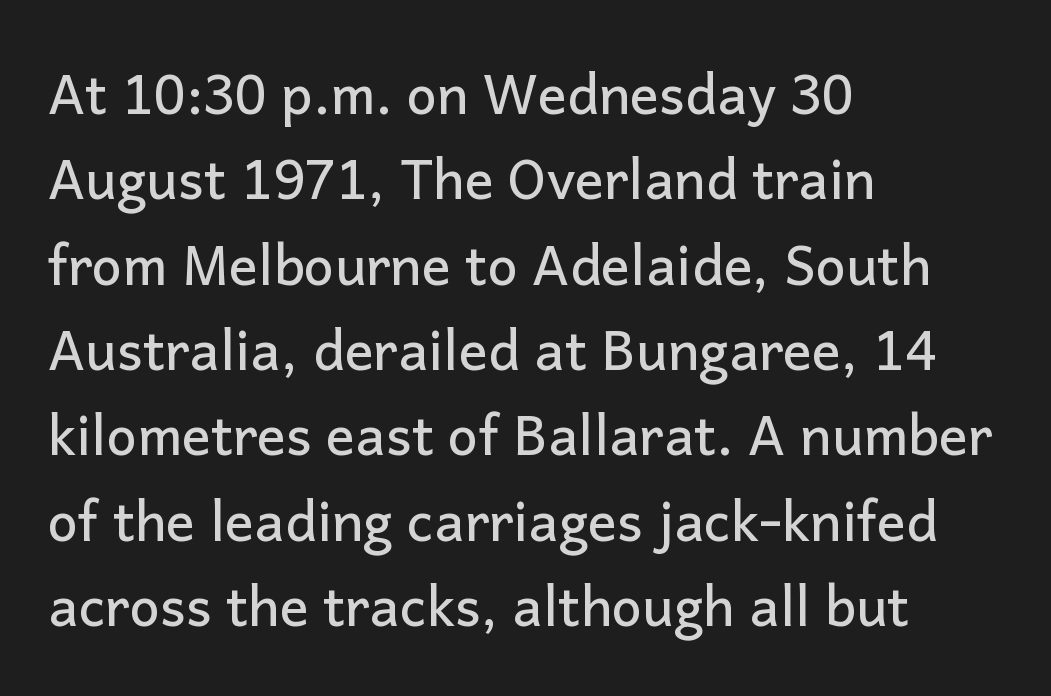
{"serif": "no", "italic": "no", "width": "normal", "stroke_contrast": "low", "x_height": "medium", "monospaced": "no", "underline": "no", "align": "left", "line_spacing": "normal", "line_spacing_ratio": 1.58, "letter_spacing": "normal", "letter_spacing_em": 0.0, "glyph_px": 54}
